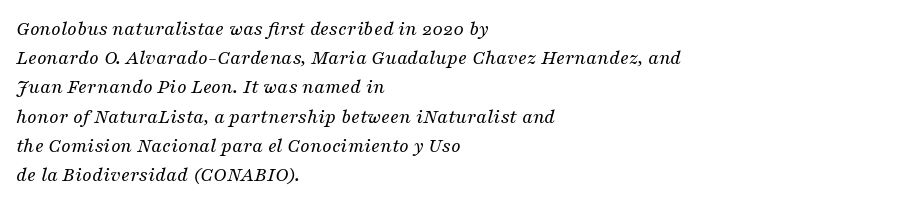
Q: Is the text bold? A: No.
Q: Is the text italic (slanted)? A: Yes, it leans right by about 16 degrees.
Q: Is the text underlined? A: No.
Q: How is the paragraph aligned? A: Left-aligned.
Q: Is the spacing between letters normal or unusually wide? A: Normal.
Q: Is the spacing between lines tight, normal or loose? A: Normal.
